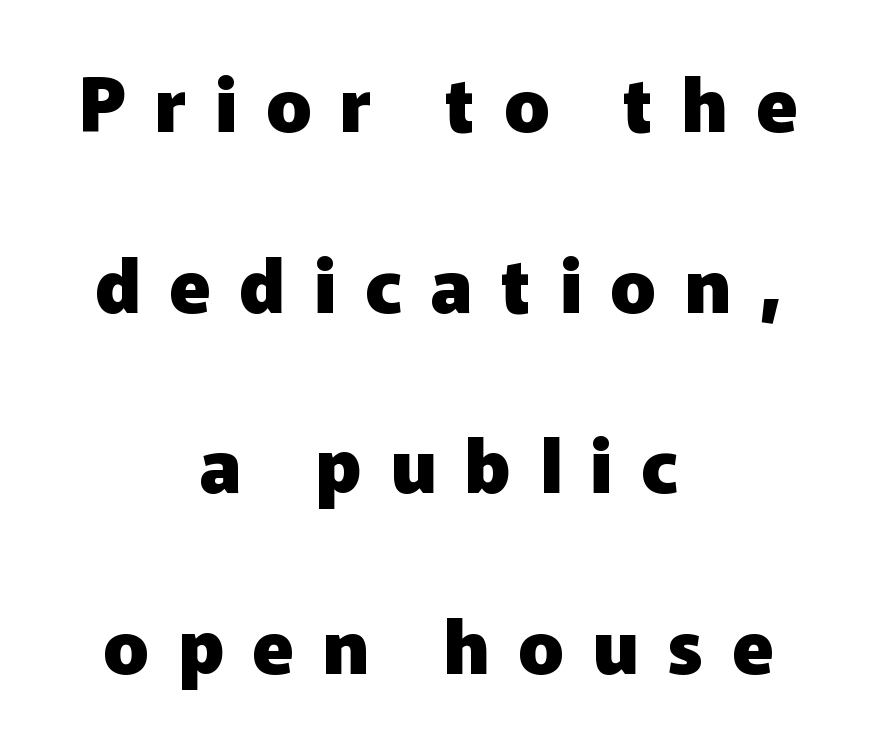
Q: Is the text bold? A: Yes.
Q: Is the text italic (slanted)? A: No, it is upright.
Q: Is the typeface a serif or a sans-serif typeface? A: Sans-serif.
Q: Is the text underlined? A: No.
Q: How is the paragraph aligned? A: Centered.
Q: Is the spacing between letters normal or unusually wide? A: Unusually wide.
Q: Is the spacing between lines tight, normal or loose? A: Loose.
Q: Width (condensed, normal, or wide)? A: Normal.
Q: Stroke contrast? A: Low.
Q: x-height? A: Medium.
Q: Monospaced? A: No.
